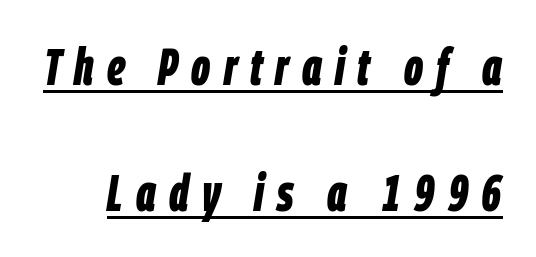
{"italic": "yes", "lean": "right", "slant_degrees": 9, "bold": "yes", "weight": "bold", "width": "condensed", "stroke_contrast": "low", "x_height": "large", "monospaced": "no", "underline": "yes", "line_spacing": "loose", "line_spacing_ratio": 2.42, "letter_spacing": "wide", "letter_spacing_em": 0.25, "glyph_px": 52}
